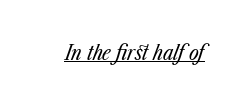
The image shows 21 px text type, italic (leaning right); set normal letter spacing, underlined.
